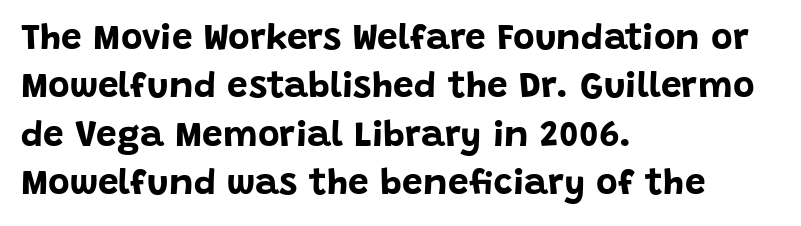
The image shows 37 px bold sans-serif type, upright; set left-aligned, normal line spacing (1.31x), normal letter spacing, not underlined; low stroke contrast and a large x-height.
